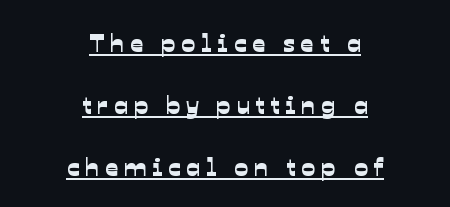
The image shows 26 px text type; set centered, loose line spacing (2.39x), unusually wide letter spacing (+0.22 em), underlined.
